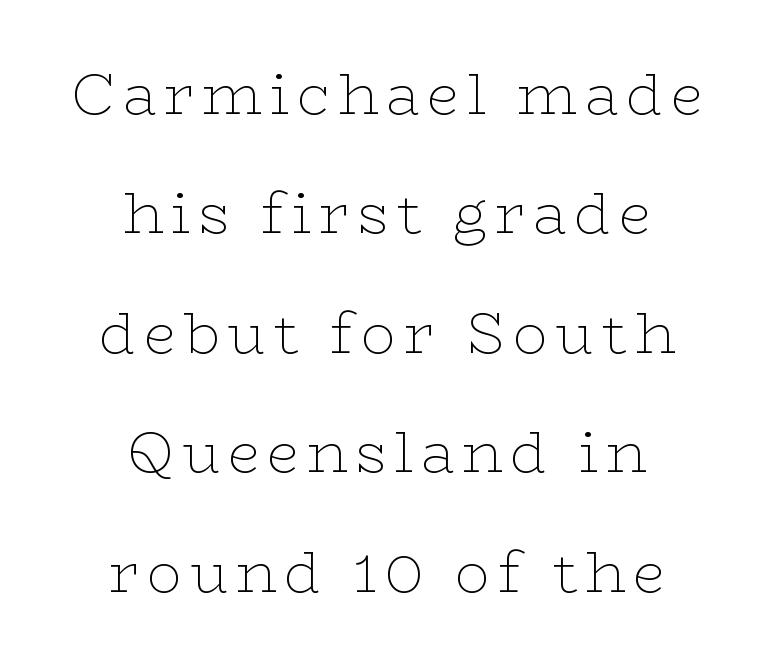
Q: Is the text bold? A: No.
Q: Is the text italic (slanted)? A: No, it is upright.
Q: Is the typeface a serif or a sans-serif typeface? A: Serif.
Q: Is the text underlined? A: No.
Q: How is the paragraph aligned? A: Centered.
Q: Is the spacing between lines tight, normal or loose? A: Loose.
Q: Width (condensed, normal, or wide)? A: Wide.
Q: Stroke contrast? A: Low.
Q: x-height? A: Medium.
Q: Monospaced? A: No.
